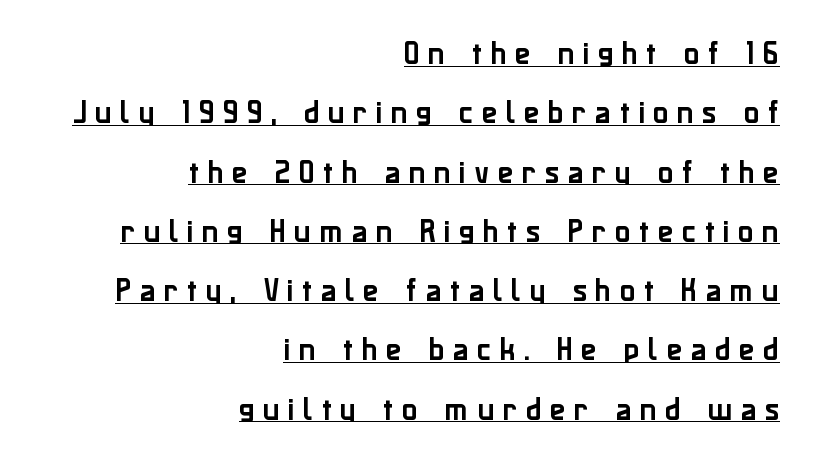
What stands out about the letter spacing? Its width — letters are far apart. All the whitespace from short lines collects on the left. The rendering uses a large line-height, opening up the rows. Notice how the stems are strictly vertical — no italics here. These characters rest on top of a visible drawn line.
